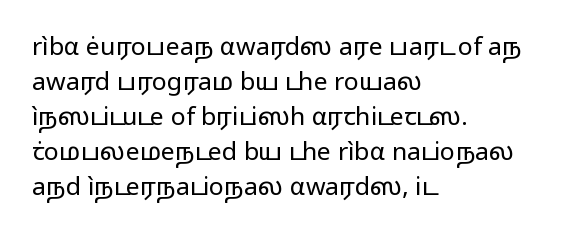
Q: Is the text bold? A: No.
Q: Is the text italic (slanted)? A: No, it is upright.
Q: Is the text underlined? A: No.
Q: How is the paragraph aligned? A: Left-aligned.
Q: Is the spacing between letters normal or unusually wide? A: Normal.
Q: Is the spacing between lines tight, normal or loose? A: Normal.
